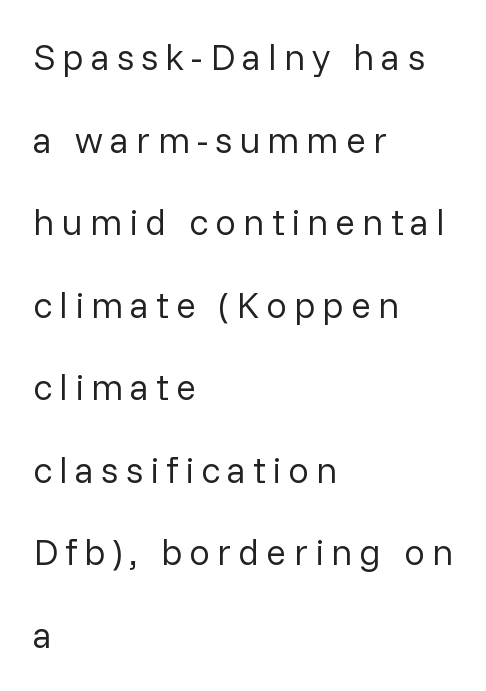
Q: Is the text bold? A: No.
Q: Is the text italic (slanted)? A: No, it is upright.
Q: Is the typeface a serif or a sans-serif typeface? A: Sans-serif.
Q: Is the text underlined? A: No.
Q: How is the paragraph aligned? A: Left-aligned.
Q: Is the spacing between lines tight, normal or loose? A: Loose.
Q: Width (condensed, normal, or wide)? A: Normal.
Q: Stroke contrast? A: Low.
Q: x-height? A: Medium.
Q: Monospaced? A: No.
